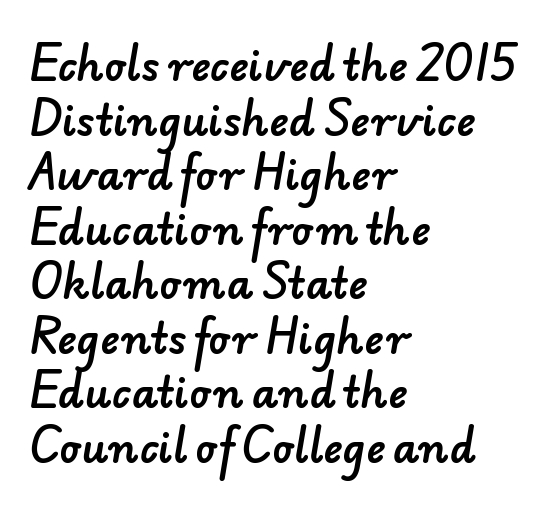
{"serif": "no", "width": "normal", "stroke_contrast": "low", "x_height": "small", "monospaced": "no", "underline": "no", "align": "left", "line_spacing": "normal", "line_spacing_ratio": 1.33, "letter_spacing": "normal", "letter_spacing_em": 0.0, "glyph_px": 41}
